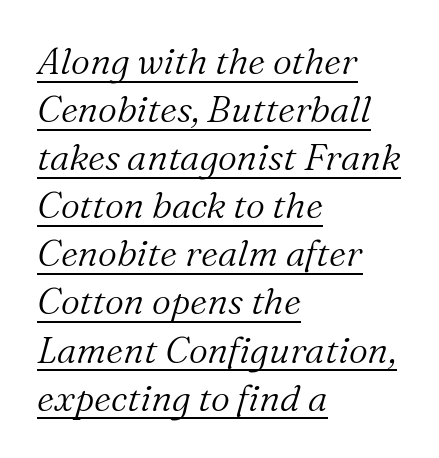
{"serif": "yes", "italic": "yes", "lean": "right", "slant_degrees": 16, "bold": "no", "weight": "light", "width": "normal", "stroke_contrast": "medium", "x_height": "medium", "monospaced": "no", "underline": "yes", "align": "left", "line_spacing": "normal", "line_spacing_ratio": 1.3, "letter_spacing": "normal", "letter_spacing_em": 0.0, "glyph_px": 37}
